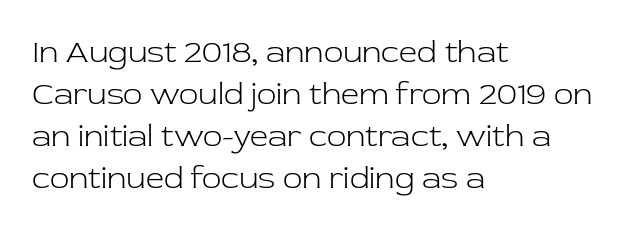
{"serif": "yes", "italic": "no", "bold": "no", "weight": "light", "width": "normal", "stroke_contrast": "low", "x_height": "medium", "monospaced": "no", "underline": "no", "align": "left", "line_spacing": "normal", "line_spacing_ratio": 1.31, "letter_spacing": "normal", "letter_spacing_em": 0.0, "glyph_px": 32}
